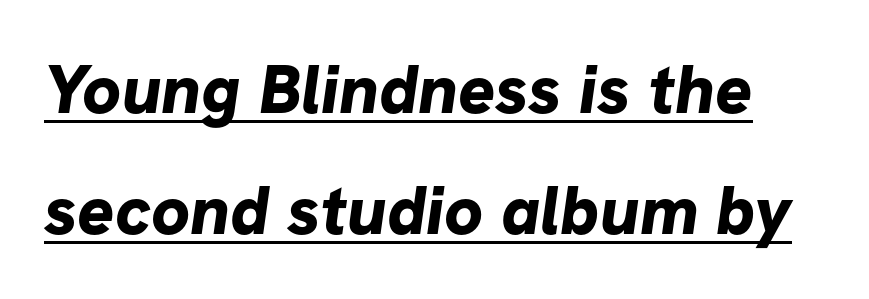
Are there feet on the stems? There aren't — it's a sans. The rendering uses natural spacing where letterforms have individual widths. Pretty heavy lettering here — definitely bold. The specimen includes a rule beneath the text block's lines.
